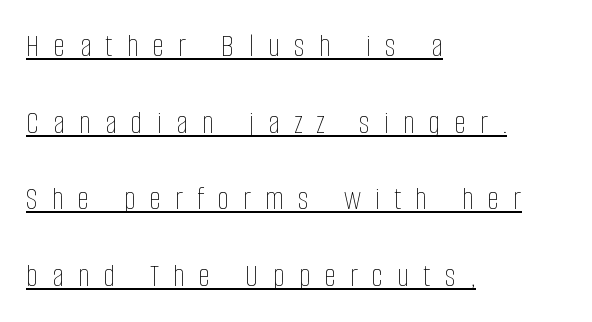
{"italic": "no", "bold": "no", "weight": "thin", "width": "condensed", "stroke_contrast": "low", "x_height": "large", "monospaced": "no", "underline": "yes", "align": "left", "line_spacing": "loose", "line_spacing_ratio": 2.32, "letter_spacing": "wide", "letter_spacing_em": 0.43, "glyph_px": 33}
